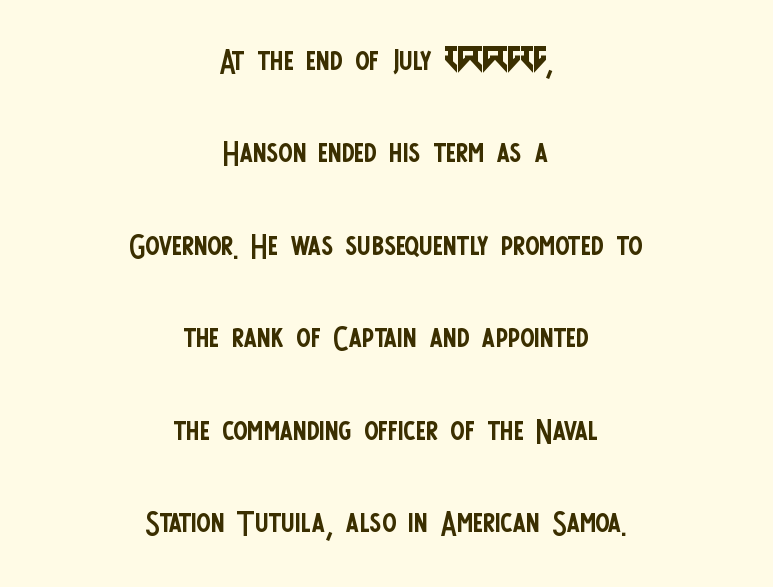
{"serif": "no", "italic": "no", "bold": "no", "weight": "regular", "width": "condensed", "stroke_contrast": "low", "x_height": "large", "monospaced": "no", "underline": "no", "align": "center", "line_spacing": "loose", "line_spacing_ratio": 2.2, "letter_spacing": "normal", "letter_spacing_em": 0.0, "glyph_px": 42}
